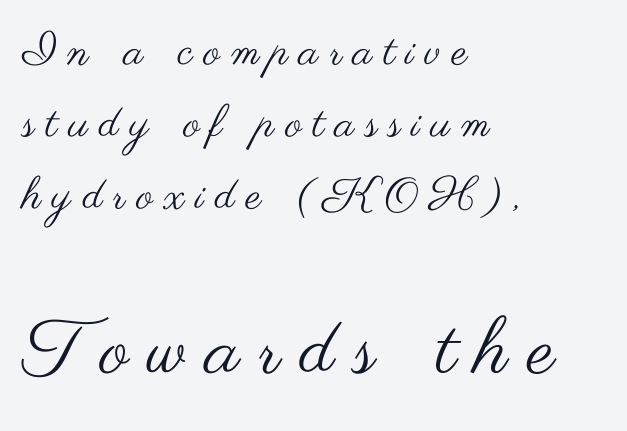
The vertical gap from one line to the next is medium. Stroke mass is kept to a normal reading level or below. Type without underlining.
